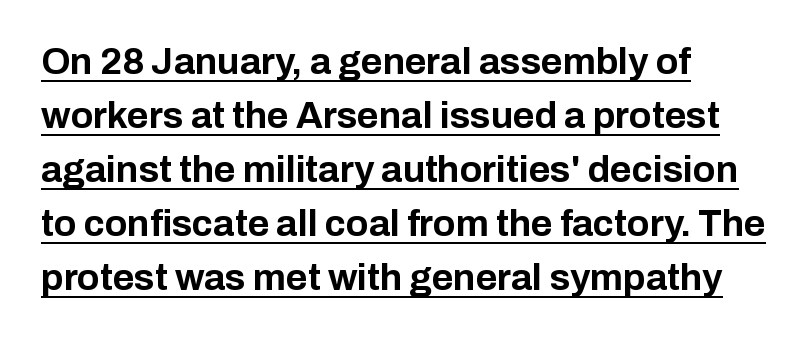
{"serif": "no", "italic": "no", "bold": "yes", "weight": "bold", "width": "normal", "stroke_contrast": "low", "x_height": "medium", "monospaced": "no", "underline": "yes", "align": "left", "line_spacing": "normal", "line_spacing_ratio": 1.46, "letter_spacing": "normal", "letter_spacing_em": 0.0, "glyph_px": 37}
